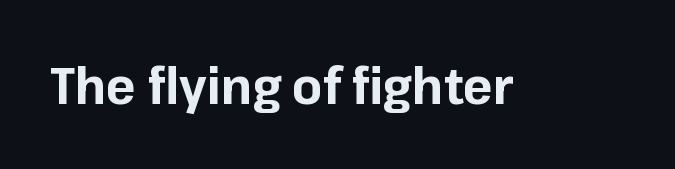
The image shows 50 px bold sans-serif type, upright; set normal letter spacing, not underlined; low stroke contrast and a medium x-height.
